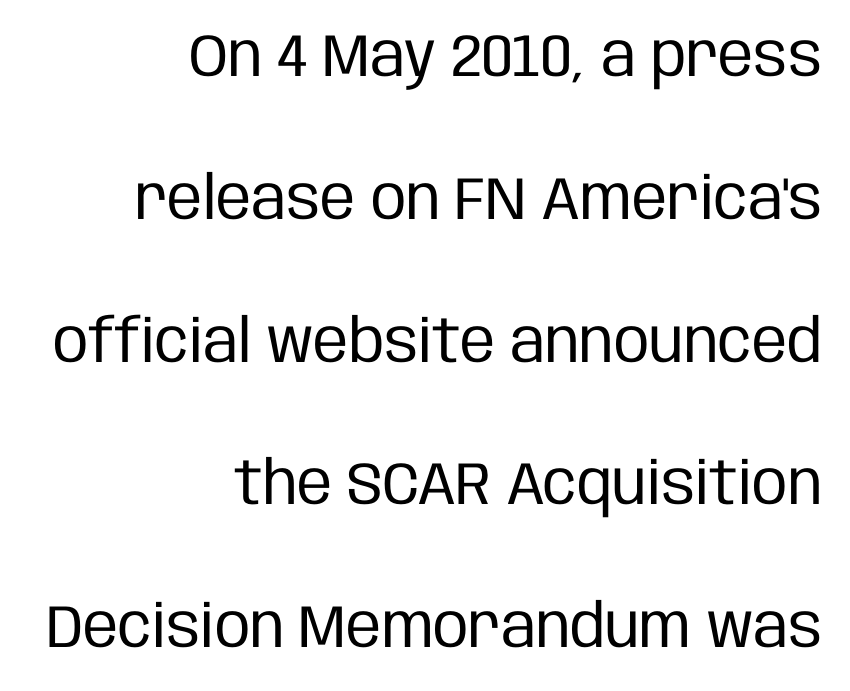
The image shows 60 px regular-weight, condensed sans-serif type, upright; set right-aligned, loose line spacing (2.38x), normal letter spacing, not underlined; low stroke contrast and a large x-height.
